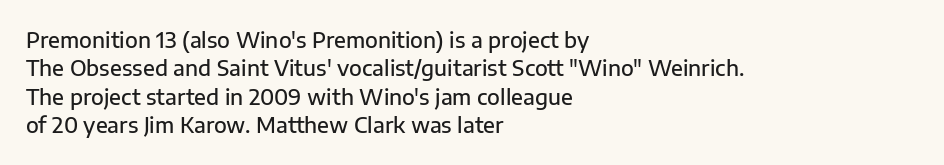
Q: Is the text bold? A: Semi-bold.
Q: Is the text italic (slanted)? A: No, it is upright.
Q: Is the text underlined? A: No.
Q: How is the paragraph aligned? A: Left-aligned.
Q: Is the spacing between letters normal or unusually wide? A: Normal.
Q: Is the spacing between lines tight, normal or loose? A: Normal.
